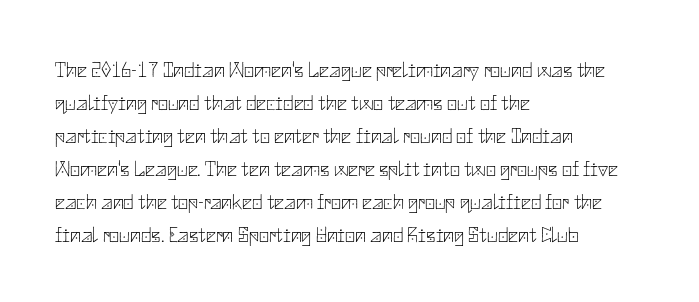
In terms of leading, this rendering sits right in the middle. Quick note: not italic, upright. Stems here are at most as thick as an everyday book face. Letter spacing: default.
